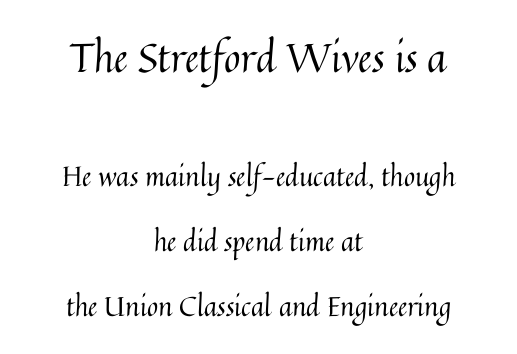
This rendering leaves character spacing at its baseline value. Beneath every word, the page is bare. A student would notice the top passage is typeset larger than what follows.
